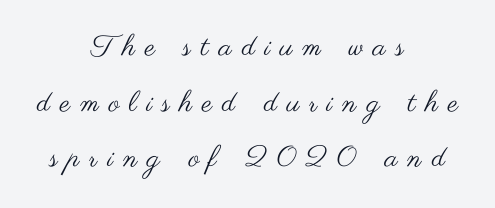
{"serif": "no", "bold": "no", "weight": "regular", "width": "wide", "stroke_contrast": "medium", "x_height": "small", "monospaced": "no", "underline": "no", "align": "center", "line_spacing": "loose", "line_spacing_ratio": 1.92, "letter_spacing": "wide", "letter_spacing_em": 0.34, "glyph_px": 29}
